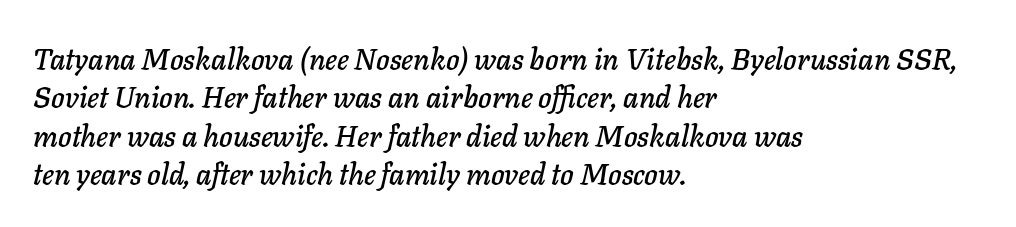
Q: Is the text italic (slanted)? A: Yes, it leans right by about 11 degrees.
Q: Is the text underlined? A: No.
Q: How is the paragraph aligned? A: Left-aligned.
Q: Is the spacing between letters normal or unusually wide? A: Normal.
Q: Is the spacing between lines tight, normal or loose? A: Normal.
Q: Width (condensed, normal, or wide)? A: Normal.
Q: Stroke contrast? A: Low.
Q: x-height? A: Medium.
Q: Monospaced? A: No.
